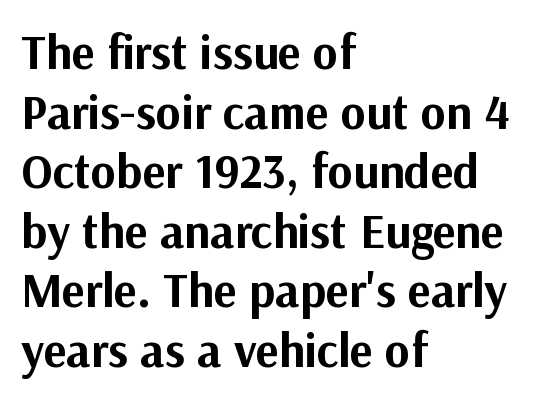
Q: Is the text bold? A: Yes.
Q: Is the text italic (slanted)? A: No, it is upright.
Q: Is the typeface a serif or a sans-serif typeface? A: Sans-serif.
Q: Is the text underlined? A: No.
Q: How is the paragraph aligned? A: Left-aligned.
Q: Is the spacing between letters normal or unusually wide? A: Normal.
Q: Width (condensed, normal, or wide)? A: Normal.
Q: Stroke contrast? A: Medium.
Q: x-height? A: Medium.
Q: Monospaced? A: No.
